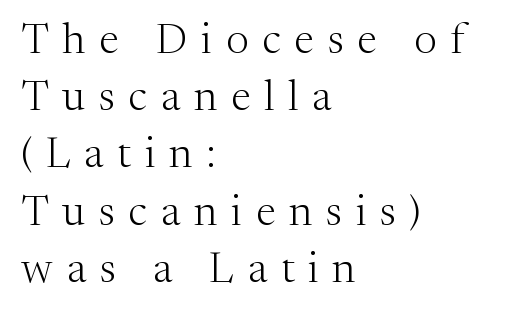
Each letter keeps its own natural width here, so spacing adapts to shape. A quiet, ordinary-to-light weight characterises the typeface. Posture: straight, roman, zero tilt. Type without underlining. The typesetter chose a ragged-right arrangement here. Leading: standard.
